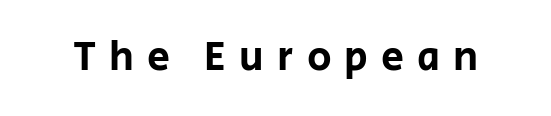
Q: Is the text italic (slanted)? A: No, it is upright.
Q: Is the typeface a serif or a sans-serif typeface? A: Sans-serif.
Q: Is the text underlined? A: No.
Q: Is the spacing between letters normal or unusually wide? A: Unusually wide.
Q: Width (condensed, normal, or wide)? A: Normal.
Q: Stroke contrast? A: Low.
Q: x-height? A: Large.
Q: Monospaced? A: No.
